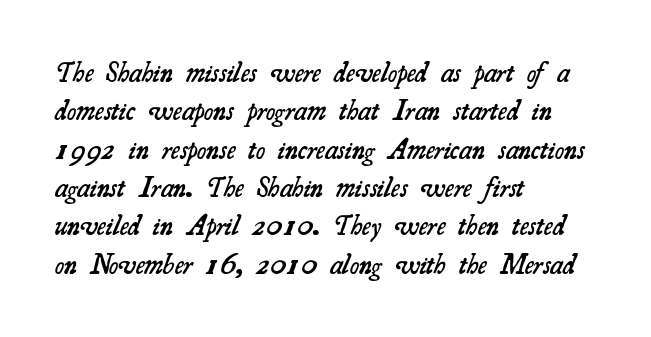
The image shows 28 px semibold serif type; set left-aligned, normal line spacing (1.37x), normal letter spacing, not underlined; medium stroke contrast and a small x-height.
